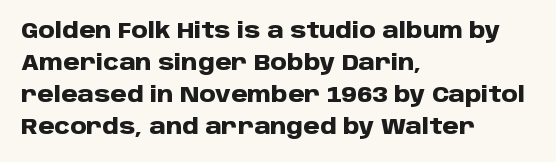
Q: Is the text bold? A: Yes.
Q: Is the text italic (slanted)? A: No, it is upright.
Q: Is the text underlined? A: No.
Q: How is the paragraph aligned? A: Left-aligned.
Q: Is the spacing between letters normal or unusually wide? A: Normal.
Q: Is the spacing between lines tight, normal or loose? A: Normal.
